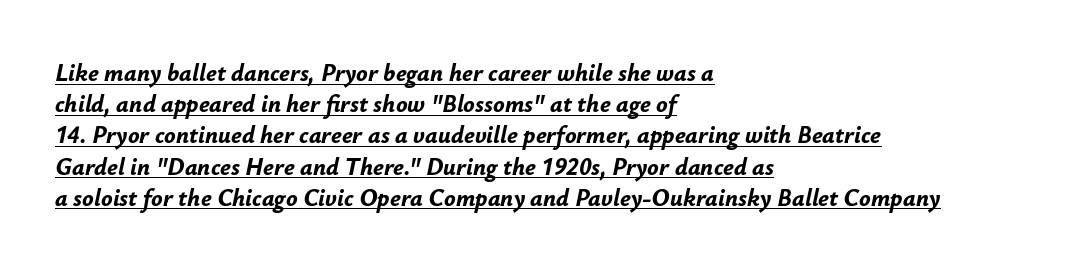
Casual observation: everything's shoved over to the left. Posture: slanted. Like a heading marked for emphasis, these lines bear an underscore. Successive baselines arrive at the customary interval. The letters sit at their default tracking, neither squeezed nor spread.
